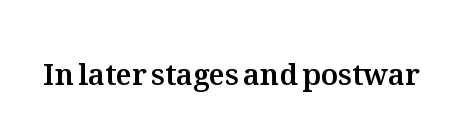
Q: Is the text italic (slanted)? A: No, it is upright.
Q: Is the text underlined? A: No.
Q: Is the spacing between letters normal or unusually wide? A: Normal.
Q: Width (condensed, normal, or wide)? A: Normal.
Q: Stroke contrast? A: Medium.
Q: x-height? A: Medium.
Q: Monospaced? A: No.
